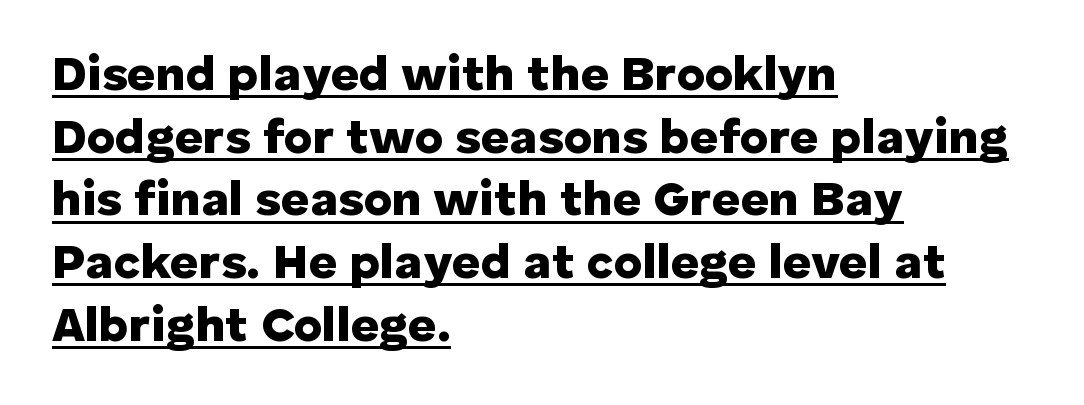
The image shows 49 px heavy sans-serif type, upright; set left-aligned, normal line spacing (1.28x), normal letter spacing, underlined; low stroke contrast and a medium x-height.
